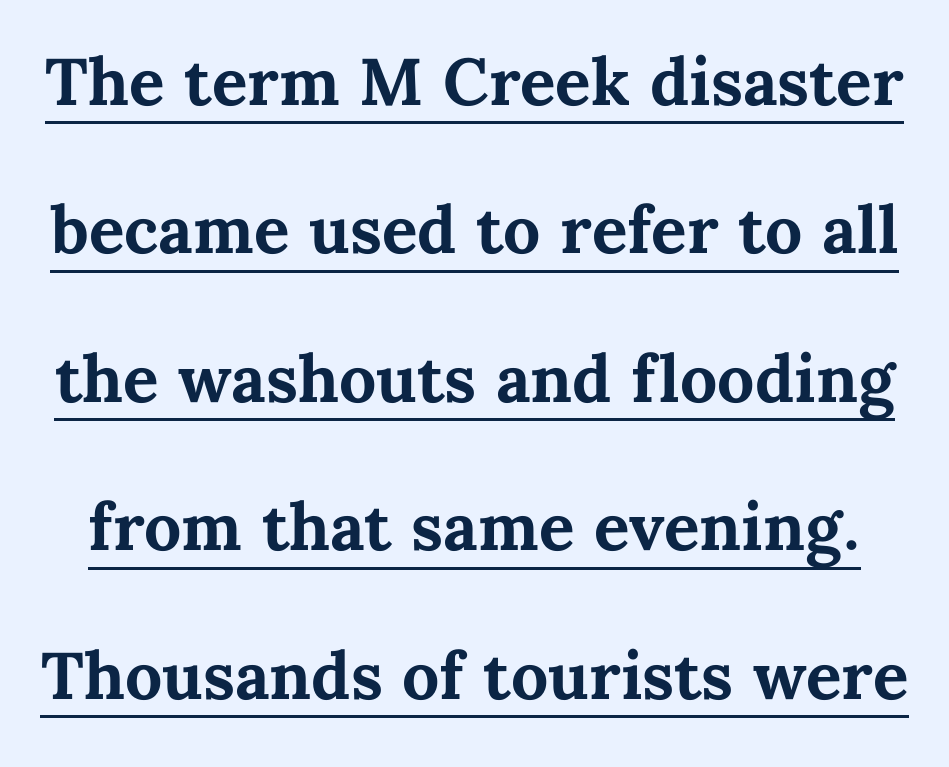
Q: Is the text bold? A: Yes.
Q: Is the text italic (slanted)? A: No, it is upright.
Q: Is the text underlined? A: Yes.
Q: Is the spacing between letters normal or unusually wide? A: Normal.
Q: Is the spacing between lines tight, normal or loose? A: Loose.
Q: Width (condensed, normal, or wide)? A: Normal.
Q: Stroke contrast? A: Medium.
Q: x-height? A: Medium.
Q: Monospaced? A: No.
